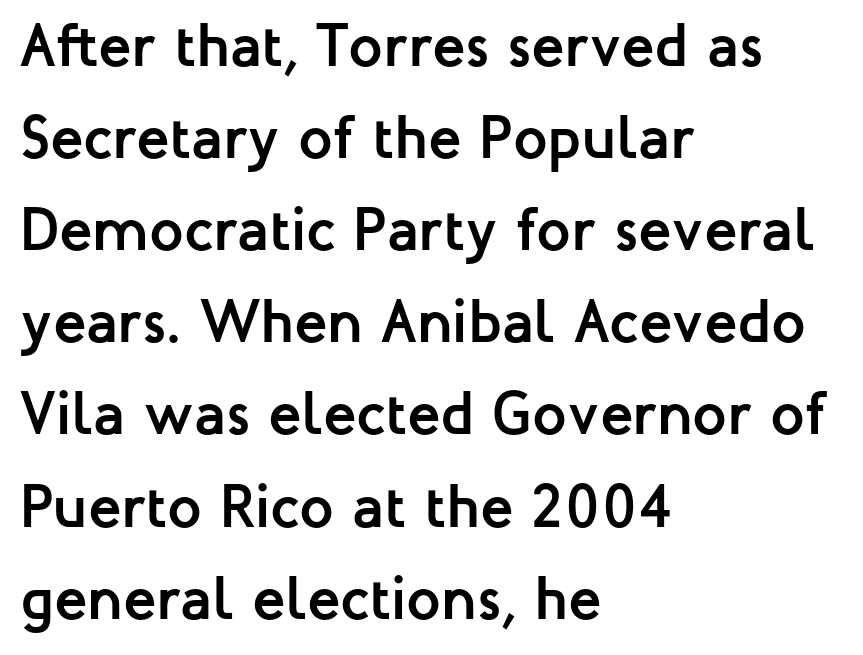
Q: Is the text bold? A: Yes.
Q: Is the text italic (slanted)? A: No, it is upright.
Q: Is the typeface a serif or a sans-serif typeface? A: Sans-serif.
Q: Is the text underlined? A: No.
Q: How is the paragraph aligned? A: Left-aligned.
Q: Is the spacing between letters normal or unusually wide? A: Normal.
Q: Is the spacing between lines tight, normal or loose? A: Normal.
Q: Width (condensed, normal, or wide)? A: Normal.
Q: Stroke contrast? A: Low.
Q: x-height? A: Medium.
Q: Monospaced? A: No.
